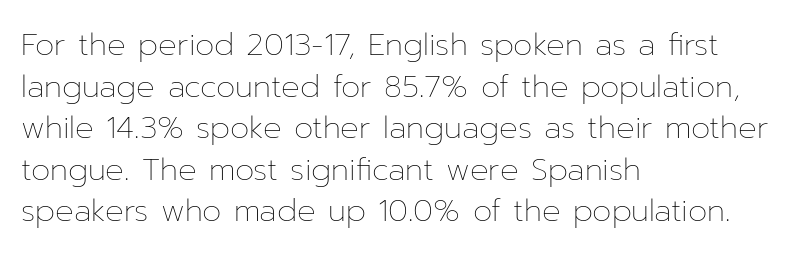
Q: Is the text bold? A: No.
Q: Is the text italic (slanted)? A: No, it is upright.
Q: Is the text underlined? A: No.
Q: How is the paragraph aligned? A: Left-aligned.
Q: Is the spacing between letters normal or unusually wide? A: Normal.
Q: Is the spacing between lines tight, normal or loose? A: Normal.
Q: Width (condensed, normal, or wide)? A: Normal.
Q: Stroke contrast? A: Low.
Q: x-height? A: Medium.
Q: Monospaced? A: No.
